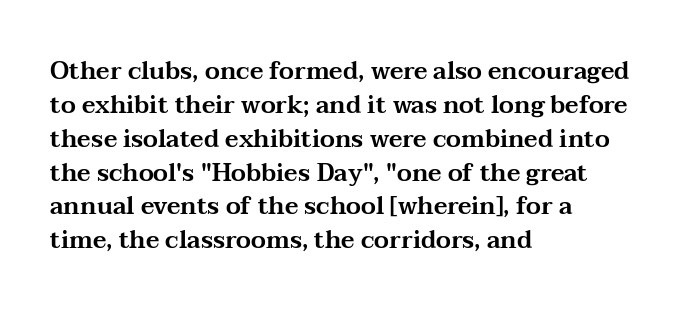
Here the glyphs are tracked normally, forming tight word shapes. A typesetter would call this leading conventional body-copy spacing. Descenders hang freely into open space. Typeset ragged right — the left edge is the straight one. Posture: upright roman.
